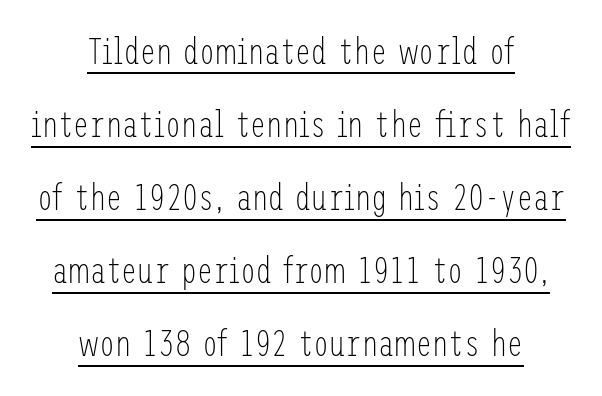
{"serif": "no", "italic": "no", "bold": "no", "weight": "light", "width": "condensed", "stroke_contrast": "low", "x_height": "medium", "underline": "yes", "align": "center", "line_spacing": "loose", "line_spacing_ratio": 2.03, "letter_spacing": "normal", "letter_spacing_em": 0.0, "glyph_px": 36}
